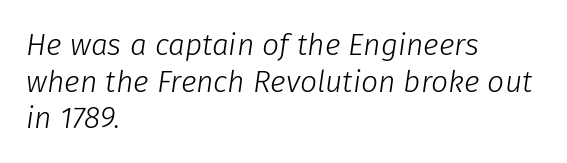
Proportional: the letters do not fall into vertical columns. Just letters on the line, the space beneath them empty. The letters sit at their default tracking, neither squeezed nor spread. The passage is arranged the way most books set body copy — flush left. The letters are slanted; this is an italic face.
